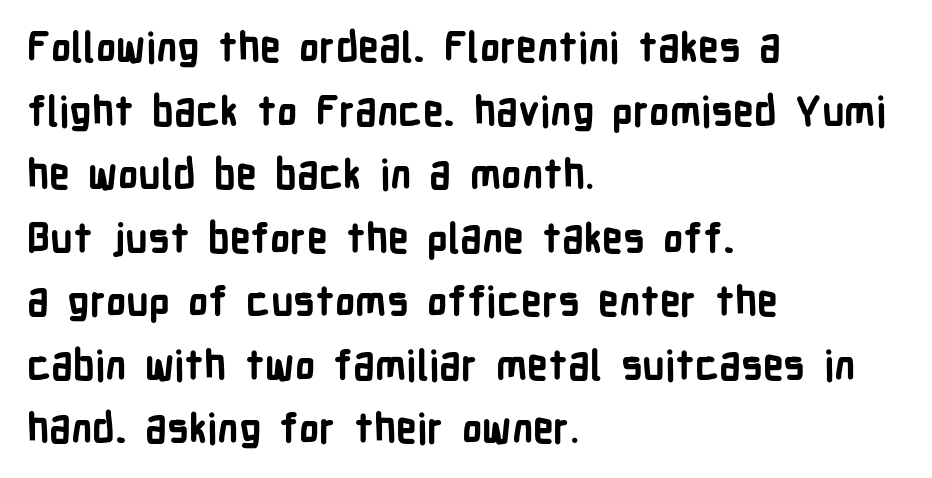
The image shows 41 px bold, condensed sans-serif type, upright; set left-aligned, normal line spacing (1.55x), normal letter spacing, not underlined; low stroke contrast and a medium x-height.
